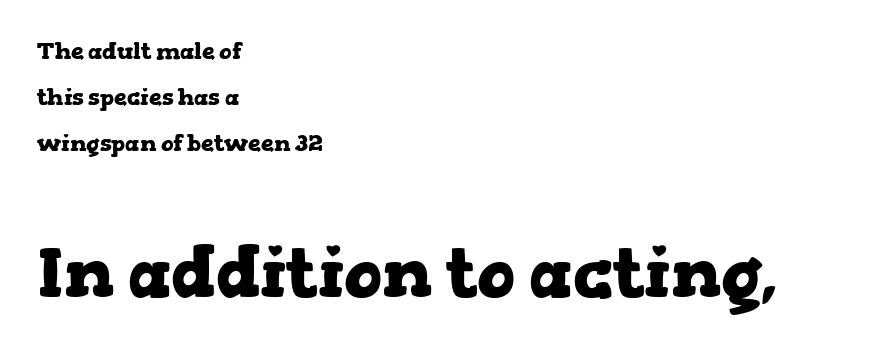
Q: Is the text bold? A: Yes.
Q: Is the text italic (slanted)? A: No, it is upright.
Q: Is the typeface a serif or a sans-serif typeface? A: Serif.
Q: Is the text underlined? A: No.
Q: How is the paragraph aligned? A: Left-aligned.
Q: Is the spacing between letters normal or unusually wide? A: Normal.
Q: Is the spacing between lines tight, normal or loose? A: Loose.
Q: Which block of text is set in a larger size, the first (top) or the second (bottom)? A: The second (bottom) one.
Q: Width (condensed, normal, or wide)? A: Wide.
Q: Stroke contrast? A: Low.
Q: x-height? A: Medium.
Q: Monospaced? A: No.
